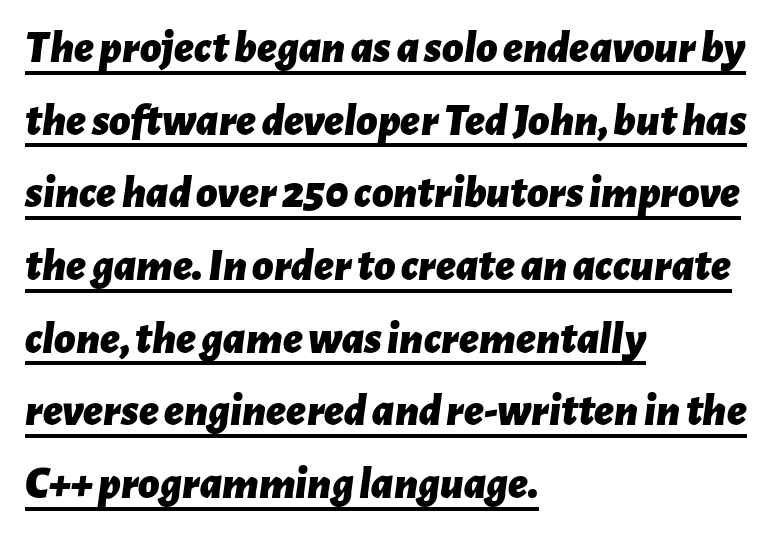
The passage shown has conventional tracking throughout. The text block is weighted toward the left margin, trailing off unevenly rightward. Style check: oblique. Leading matches the norm, producing a regular column. Like a heading marked for emphasis, these lines bear an underscore. A dark, heavy texture on the line: the type is bold.
